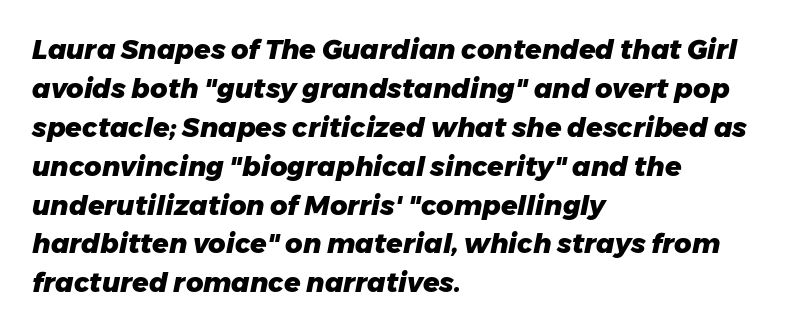
A typesetter would mark this as italic. The gaps between neighbouring characters are ordinary and unremarkable. This rendering uses left alignment, leaving the right contour irregular. Descender tails drop into unmarked territory. Compared with typical paragraphs, the rows here are spaced about the same.
